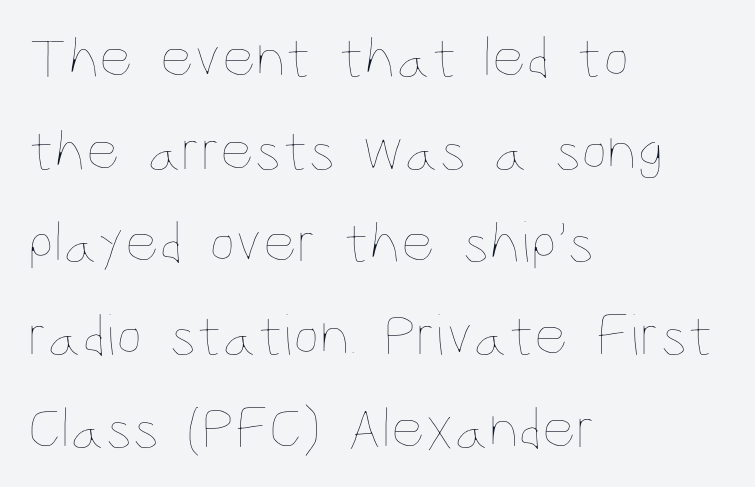
Q: Is the text bold? A: No.
Q: Is the text italic (slanted)? A: No, it is upright.
Q: Is the text underlined? A: No.
Q: How is the paragraph aligned? A: Left-aligned.
Q: Is the spacing between letters normal or unusually wide? A: Normal.
Q: Is the spacing between lines tight, normal or loose? A: Normal.
Q: Width (condensed, normal, or wide)? A: Condensed.
Q: Stroke contrast? A: Low.
Q: x-height? A: Large.
Q: Monospaced? A: No.
